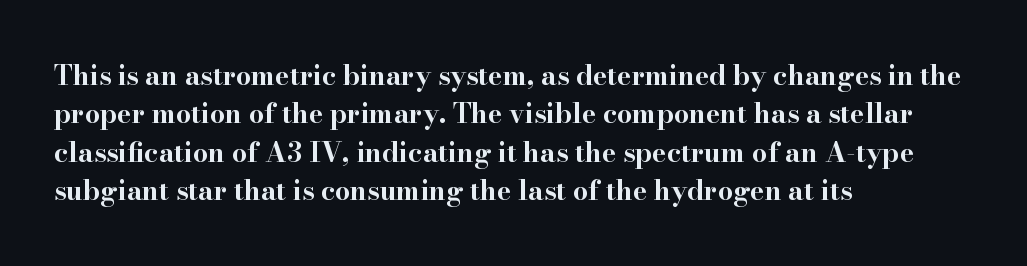
Glyph-to-glyph distance matches everyday printed text. Notice how thick the strokes are: this is what a full bold looks like. A normal amount of white space separates one row of letters from the next. Only glyphs here, with clear space below each row. Vertical strokes here are truly vertical.
